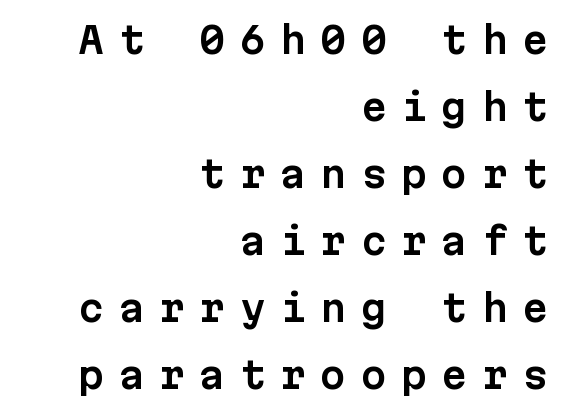
The image shows 37 px sans-serif type, upright, monospaced; set right-aligned, line spacing 1.81x, unusually wide letter spacing (+0.39 em), not underlined; low stroke contrast and a medium x-height.
